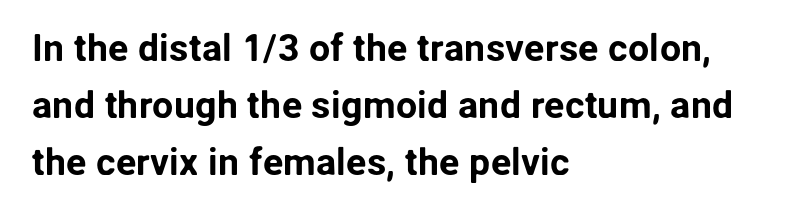
Here the designer chose a conventional face with non-uniform glyph widths. The text block is weighted toward the left margin, trailing off unevenly rightward. Each word holds together tightly as a unit, with standard inter-letter gaps. In terms of leading, this rendering sits right in the middle. No word sits above an underline.
